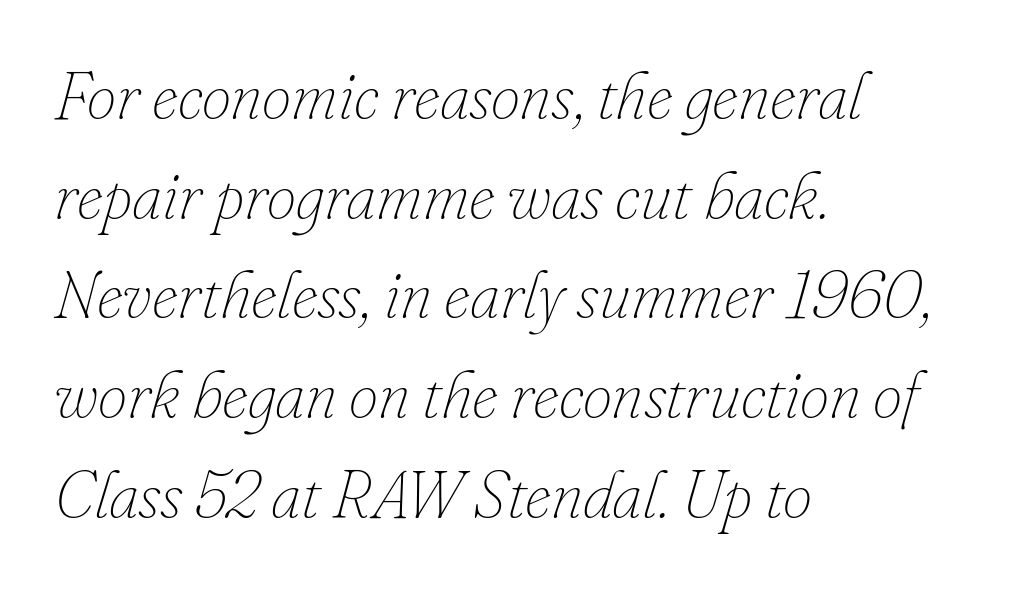
Q: Is the text bold? A: No.
Q: Is the text italic (slanted)? A: Yes, it leans right by about 16 degrees.
Q: Is the text underlined? A: No.
Q: How is the paragraph aligned? A: Left-aligned.
Q: Is the spacing between letters normal or unusually wide? A: Normal.
Q: Is the spacing between lines tight, normal or loose? A: Normal.
Q: Width (condensed, normal, or wide)? A: Normal.
Q: Stroke contrast? A: Low.
Q: x-height? A: Small.
Q: Monospaced? A: No.
